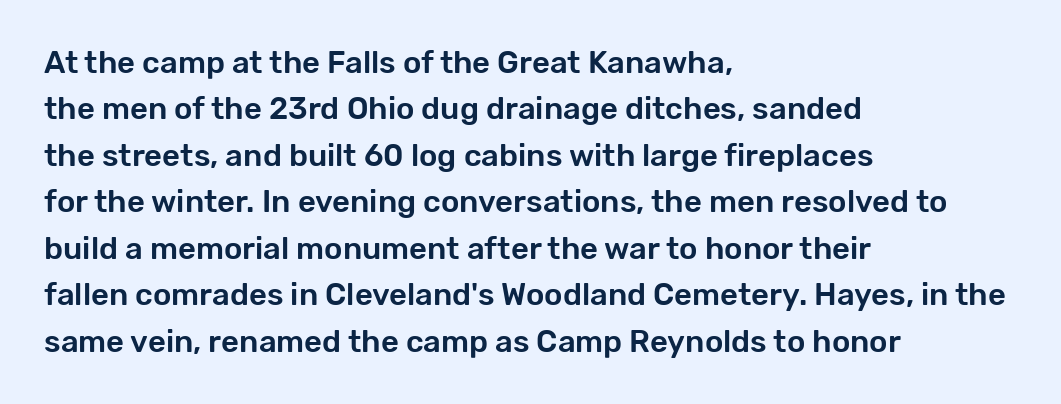
{"serif": "no", "italic": "no", "width": "normal", "stroke_contrast": "low", "x_height": "medium", "monospaced": "no", "underline": "no", "align": "left", "line_spacing": "normal", "line_spacing_ratio": 1.5, "letter_spacing": "normal", "letter_spacing_em": 0.0, "glyph_px": 31}
